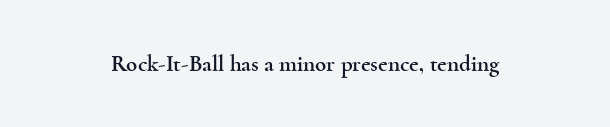
{"italic": "no", "underline": "no", "letter_spacing": "normal", "letter_spacing_em": 0.0, "glyph_px": 23}
